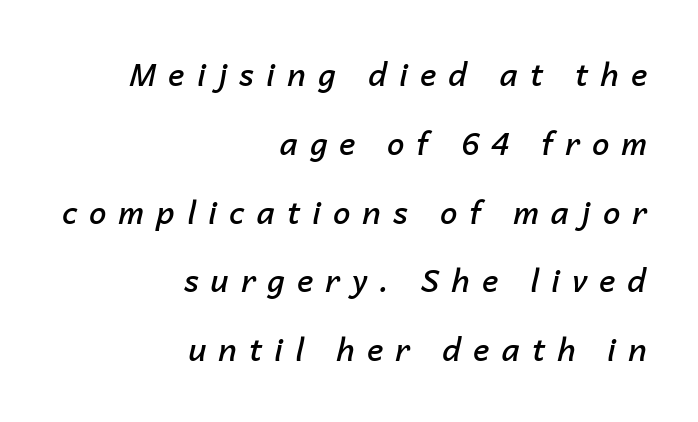
Q: Is the text bold? A: Semi-bold.
Q: Is the text italic (slanted)? A: Yes, it leans right by about 14 degrees.
Q: Is the text underlined? A: No.
Q: How is the paragraph aligned? A: Right-aligned.
Q: Is the spacing between letters normal or unusually wide? A: Unusually wide.
Q: Is the spacing between lines tight, normal or loose? A: Loose.
Q: Width (condensed, normal, or wide)? A: Normal.
Q: Stroke contrast? A: Low.
Q: x-height? A: Medium.
Q: Monospaced? A: No.
